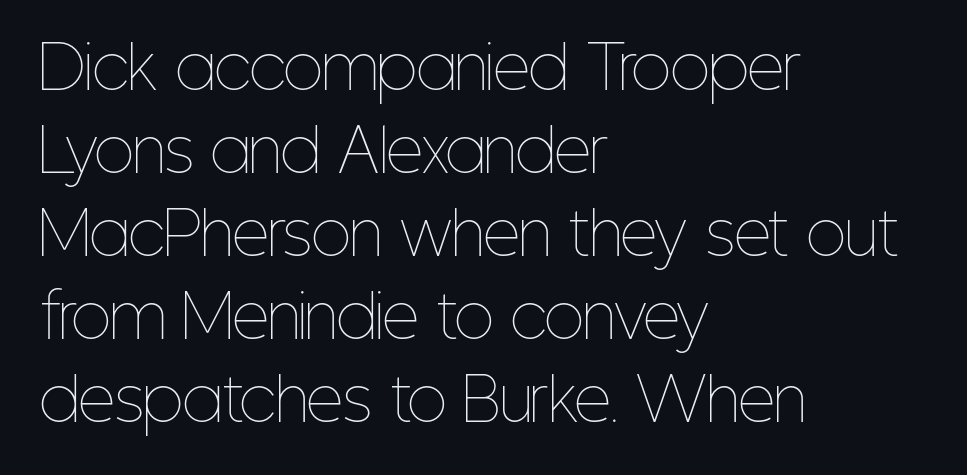
The image shows 58 px thin, condensed type, upright; set left-aligned, normal line spacing (1.43x), normal letter spacing, not underlined; low stroke contrast and a medium x-height.
